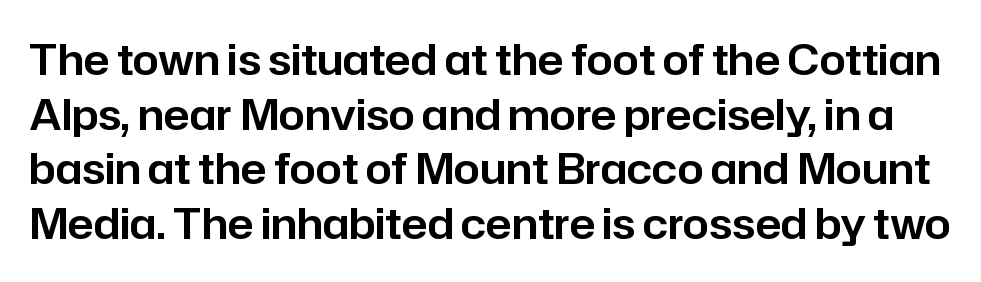
{"serif": "no", "italic": "no", "width": "normal", "stroke_contrast": "low", "x_height": "medium", "monospaced": "no", "underline": "no", "line_spacing": "normal", "line_spacing_ratio": 1.3, "letter_spacing": "normal", "letter_spacing_em": 0.0, "glyph_px": 42}
